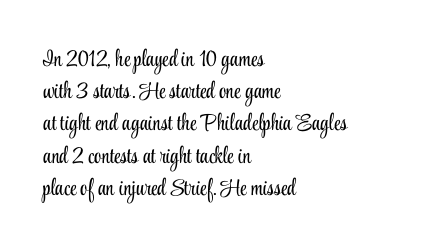
Q: Is the text bold? A: No.
Q: Is the text italic (slanted)? A: Yes.
Q: Is the text underlined? A: No.
Q: How is the paragraph aligned? A: Left-aligned.
Q: Is the spacing between letters normal or unusually wide? A: Normal.
Q: Is the spacing between lines tight, normal or loose? A: Normal.
